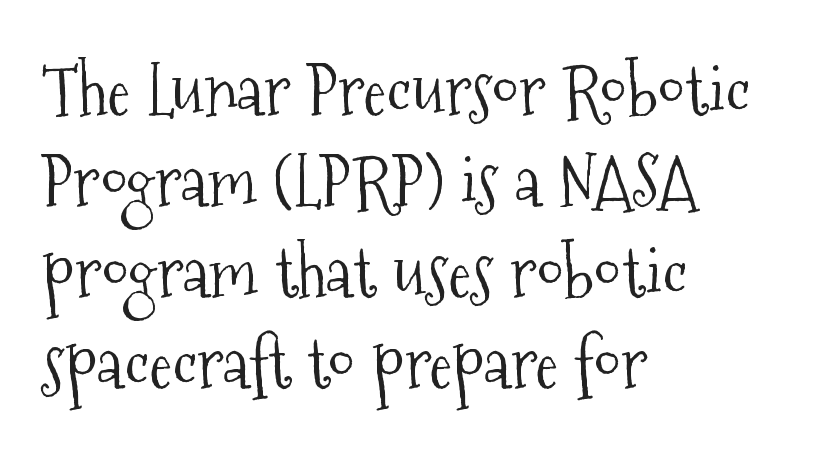
The image shows 70 px light, condensed serif type, upright; set left-aligned, normal line spacing (1.3x), normal letter spacing, not underlined; medium stroke contrast and a medium x-height.
